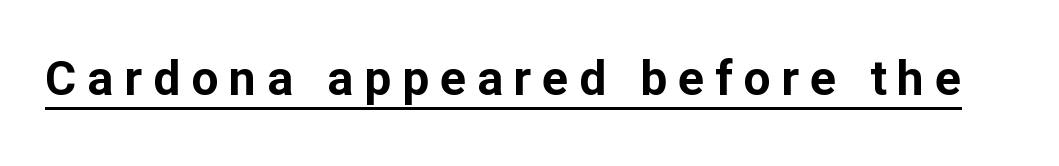
Q: Is the text bold? A: Yes.
Q: Is the text italic (slanted)? A: No, it is upright.
Q: Is the typeface a serif or a sans-serif typeface? A: Sans-serif.
Q: Is the text underlined? A: Yes.
Q: Is the spacing between letters normal or unusually wide? A: Unusually wide.
Q: Width (condensed, normal, or wide)? A: Normal.
Q: Stroke contrast? A: Low.
Q: x-height? A: Medium.
Q: Monospaced? A: No.
